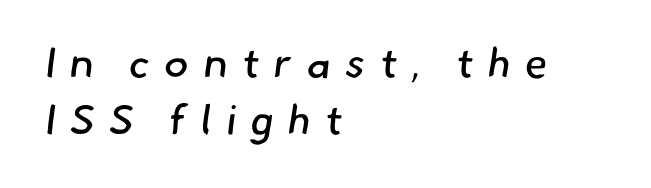
Q: Is the text bold? A: No.
Q: Is the typeface a serif or a sans-serif typeface? A: Sans-serif.
Q: Is the text underlined? A: No.
Q: How is the paragraph aligned? A: Left-aligned.
Q: Is the spacing between letters normal or unusually wide? A: Unusually wide.
Q: Is the spacing between lines tight, normal or loose? A: Normal.
Q: Width (condensed, normal, or wide)? A: Normal.
Q: Stroke contrast? A: Low.
Q: x-height? A: Small.
Q: Monospaced? A: No.
